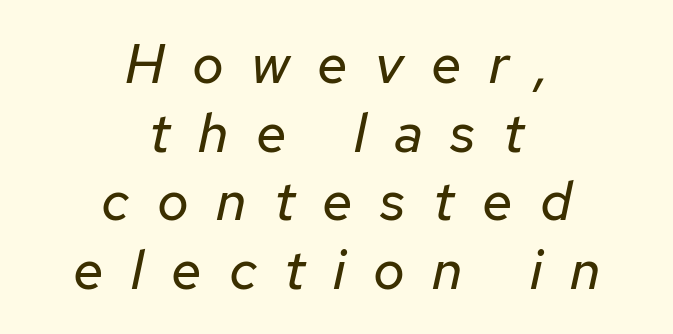
{"italic": "yes", "lean": "right", "slant_degrees": 12, "bold": "no", "weight": "regular", "width": "normal", "stroke_contrast": "low", "x_height": "medium", "monospaced": "no", "underline": "no", "align": "center", "line_spacing": "normal", "line_spacing_ratio": 1.25, "letter_spacing": "wide", "letter_spacing_em": 0.5, "glyph_px": 55}
